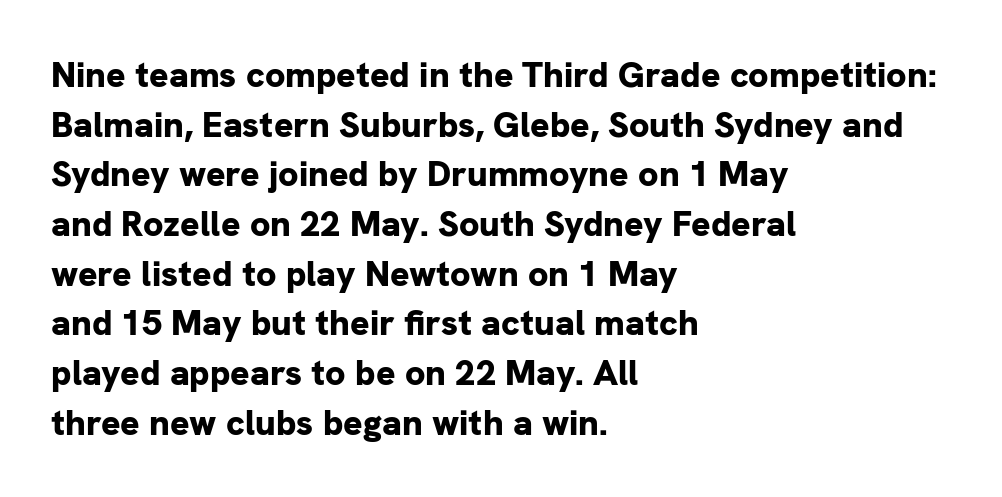
{"serif": "no", "italic": "no", "bold": "yes", "weight": "bold", "width": "normal", "stroke_contrast": "low", "x_height": "medium", "monospaced": "no", "underline": "no", "align": "left", "line_spacing": "normal", "line_spacing_ratio": 1.38, "letter_spacing": "normal", "letter_spacing_em": 0.0, "glyph_px": 36}
